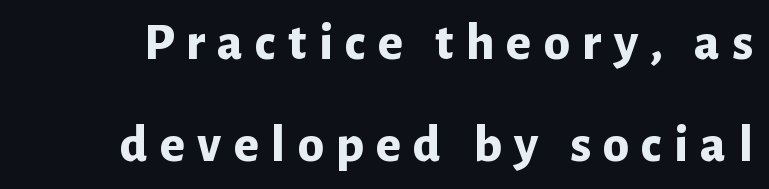
Q: Is the text bold? A: Yes.
Q: Is the text italic (slanted)? A: No, it is upright.
Q: Is the typeface a serif or a sans-serif typeface? A: Sans-serif.
Q: Is the text underlined? A: No.
Q: Is the spacing between letters normal or unusually wide? A: Unusually wide.
Q: Is the spacing between lines tight, normal or loose? A: Loose.
Q: Width (condensed, normal, or wide)? A: Normal.
Q: Stroke contrast? A: Low.
Q: x-height? A: Medium.
Q: Monospaced? A: No.
